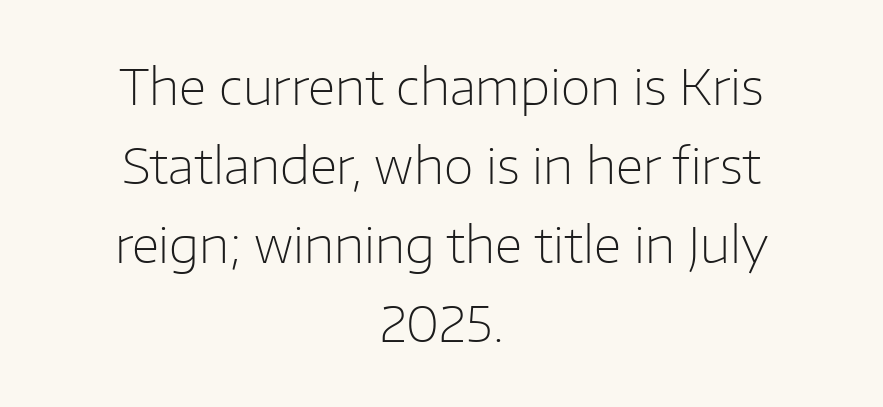
Every stem runs plumb, perpendicular to the baseline. Nobody drew a line under any word here. Is this a fixed-width face? No — the glyphs have proportional, varying widths. Stroke terminals: plain, sans-serif. The gaps between neighbouring characters are ordinary and unremarkable.
